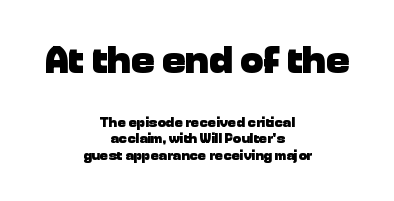
If you squint, the top block still reads clearly — it's the larger of the two. Casual observation: everything's sitting right in the middle. Does extra space separate the letters? No, they use regular spacing. The face used here is proportionally spaced, like ordinary book or web type. Regarding serifs, this sample does without them. The glyphs are unaccompanied by any horizontal stroke below them.
